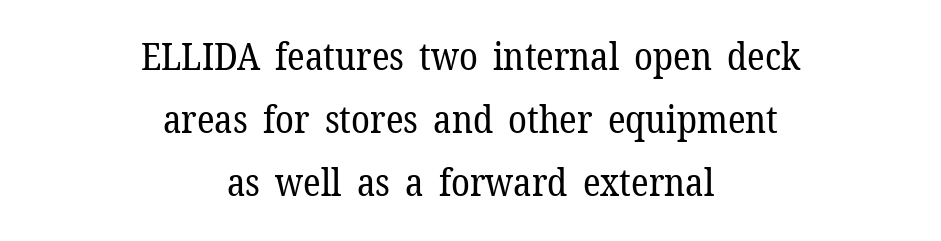
Caption: multi-line text, centered on the measure. No heavy texture on the line: the type isn't bold. Spacing verdict: proportional, widths tailored to each character. The typeface chosen for these lines features serifs. Check under the words: just untouched page.
